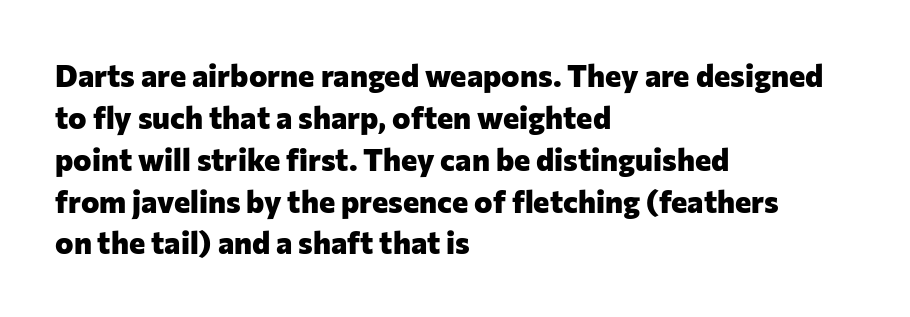
Evenly set lines give the paragraph a standard silhouette. Between one letter and the next there's only the usual sliver of space. The baseline area is clear. Typesetter's note: full bold, strokes at maximum text heaviness. Looks like regular typesetting: each glyph gets only the width it needs.
